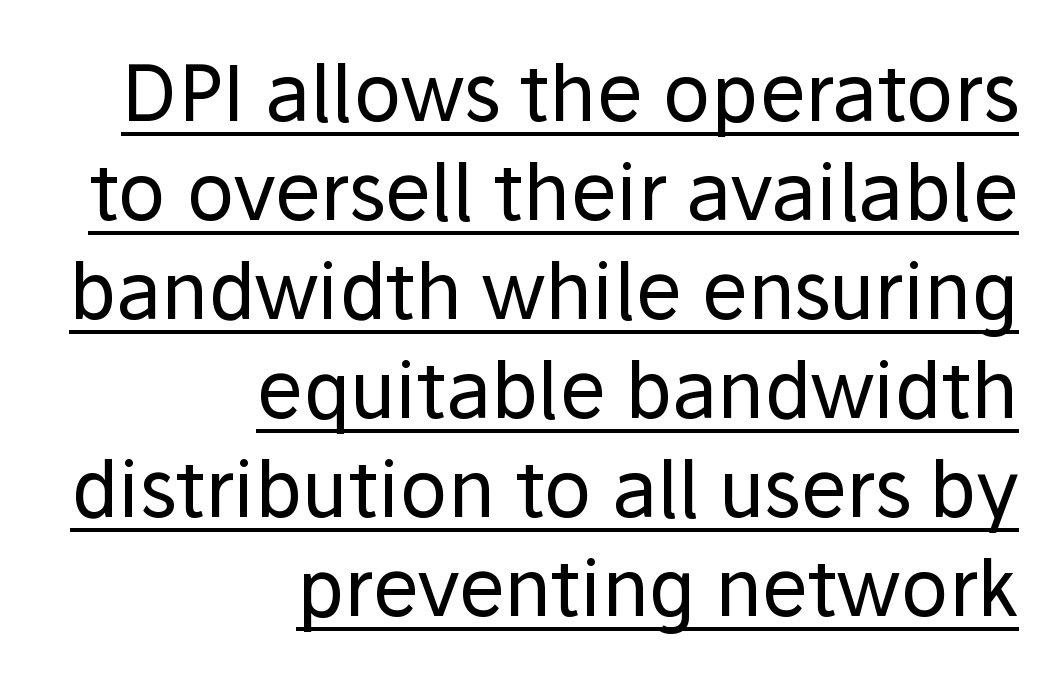
Q: Is the text bold? A: No.
Q: Is the text italic (slanted)? A: No, it is upright.
Q: Is the typeface a serif or a sans-serif typeface? A: Sans-serif.
Q: Is the text underlined? A: Yes.
Q: How is the paragraph aligned? A: Right-aligned.
Q: Is the spacing between letters normal or unusually wide? A: Normal.
Q: Is the spacing between lines tight, normal or loose? A: Normal.
Q: Width (condensed, normal, or wide)? A: Normal.
Q: Stroke contrast? A: Low.
Q: x-height? A: Medium.
Q: Monospaced? A: No.
